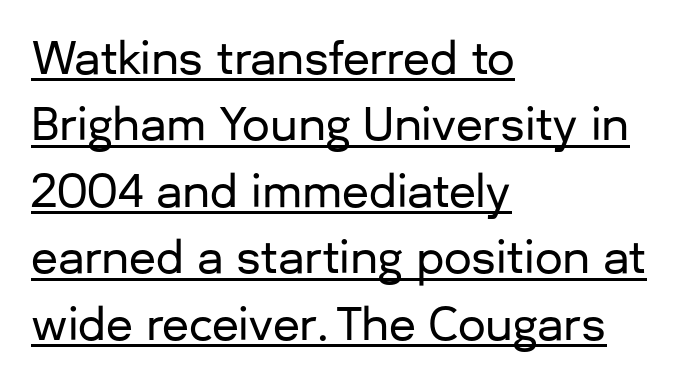
{"serif": "no", "italic": "no", "width": "normal", "stroke_contrast": "low", "x_height": "medium", "monospaced": "no", "underline": "yes", "align": "left", "line_spacing": "normal", "line_spacing_ratio": 1.51, "letter_spacing": "normal", "letter_spacing_em": 0.0, "glyph_px": 44}
